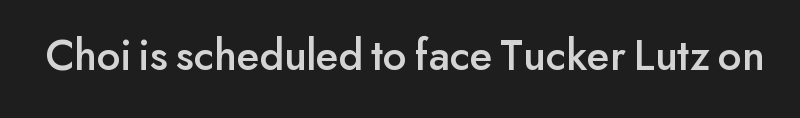
Q: Is the text italic (slanted)? A: No, it is upright.
Q: Is the typeface a serif or a sans-serif typeface? A: Sans-serif.
Q: Is the text underlined? A: No.
Q: Is the spacing between letters normal or unusually wide? A: Normal.
Q: Width (condensed, normal, or wide)? A: Normal.
Q: Stroke contrast? A: Low.
Q: x-height? A: Small.
Q: Monospaced? A: No.
